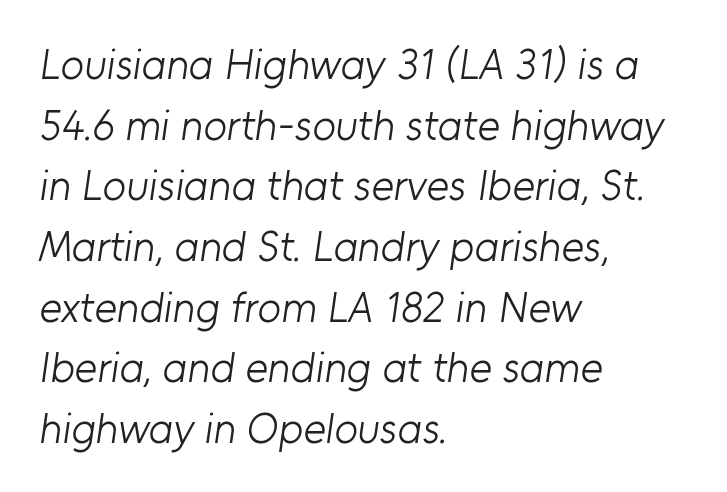
Has an underline been added? It has not. Whoever set this chose a conventional vertical rhythm. The rendering uses natural spacing where letterforms have individual widths. This is not heavy type; no bold has been used. Note: no serifs on the glyphs. Typeset ragged right — the left edge is the straight one.
